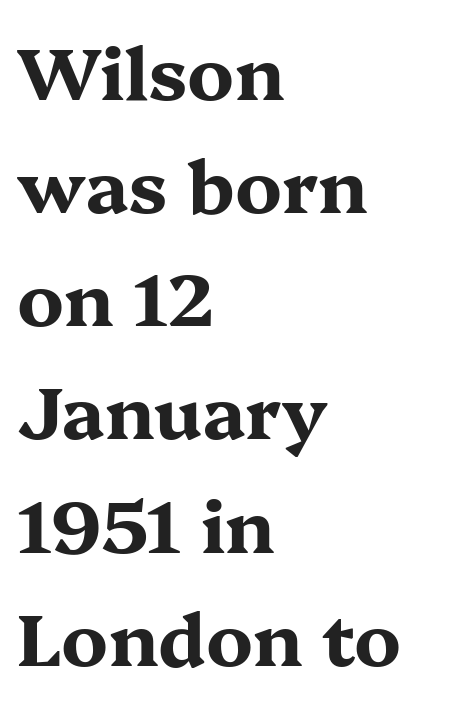
Q: Is the text bold? A: Yes.
Q: Is the text italic (slanted)? A: No, it is upright.
Q: Is the typeface a serif or a sans-serif typeface? A: Serif.
Q: Is the text underlined? A: No.
Q: How is the paragraph aligned? A: Left-aligned.
Q: Is the spacing between letters normal or unusually wide? A: Normal.
Q: Is the spacing between lines tight, normal or loose? A: Normal.
Q: Width (condensed, normal, or wide)? A: Wide.
Q: Stroke contrast? A: Medium.
Q: x-height? A: Medium.
Q: Monospaced? A: No.
